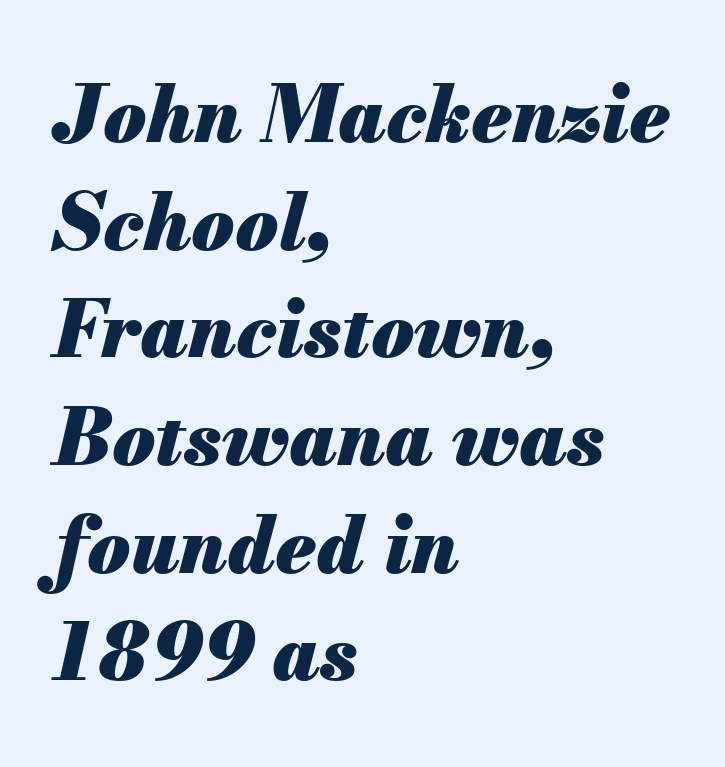
{"italic": "yes", "lean": "right", "slant_degrees": 13, "bold": "yes", "weight": "heavy", "width": "normal", "stroke_contrast": "medium", "x_height": "small", "monospaced": "no", "underline": "no", "align": "left", "line_spacing": "normal", "line_spacing_ratio": 1.38, "letter_spacing": "normal", "letter_spacing_em": 0.0, "glyph_px": 78}
